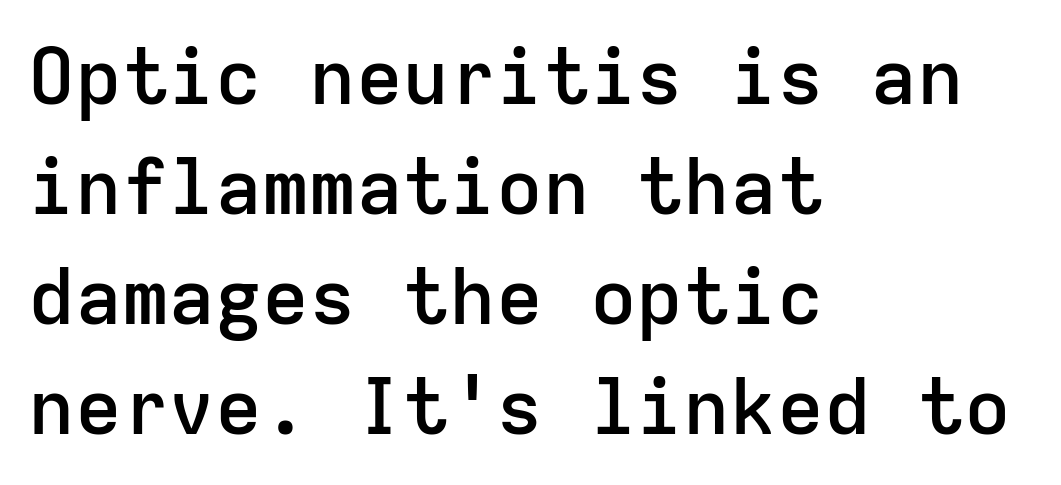
Q: Is the text bold? A: Semi-bold.
Q: Is the text italic (slanted)? A: No, it is upright.
Q: Is the typeface a serif or a sans-serif typeface? A: Sans-serif.
Q: Is the text underlined? A: No.
Q: How is the paragraph aligned? A: Left-aligned.
Q: Is the spacing between letters normal or unusually wide? A: Normal.
Q: Is the spacing between lines tight, normal or loose? A: Normal.
Q: Width (condensed, normal, or wide)? A: Normal.
Q: Stroke contrast? A: Low.
Q: x-height? A: Medium.
Q: Monospaced? A: Yes.
